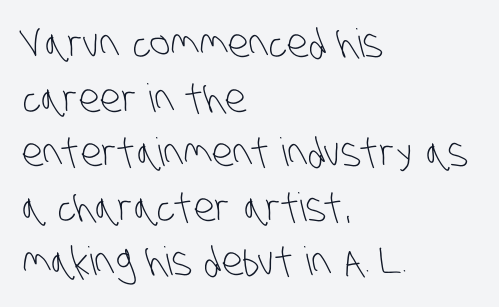
The image shows 39 px light, condensed sans-serif type; set left-aligned, normal line spacing (1.4x), normal letter spacing, not underlined; low stroke contrast and a large x-height.
